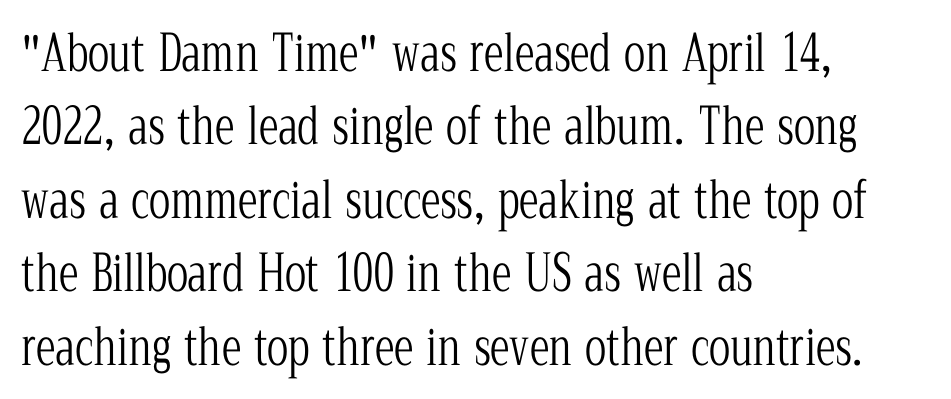
{"serif": "yes", "italic": "no", "bold": "no", "weight": "light", "width": "condensed", "stroke_contrast": "low", "x_height": "medium", "monospaced": "no", "underline": "no", "align": "left", "line_spacing": "normal", "line_spacing_ratio": 1.47, "letter_spacing": "normal", "letter_spacing_em": 0.0, "glyph_px": 50}
